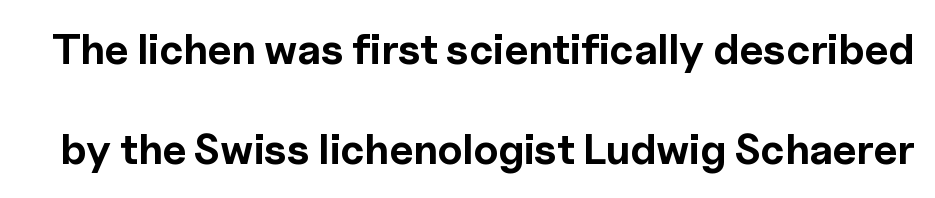
{"serif": "no", "italic": "no", "bold": "yes", "weight": "bold", "width": "normal", "x_height": "medium", "monospaced": "no", "underline": "no", "line_spacing": "loose", "line_spacing_ratio": 2.37, "letter_spacing": "normal", "letter_spacing_em": 0.0, "glyph_px": 42}
